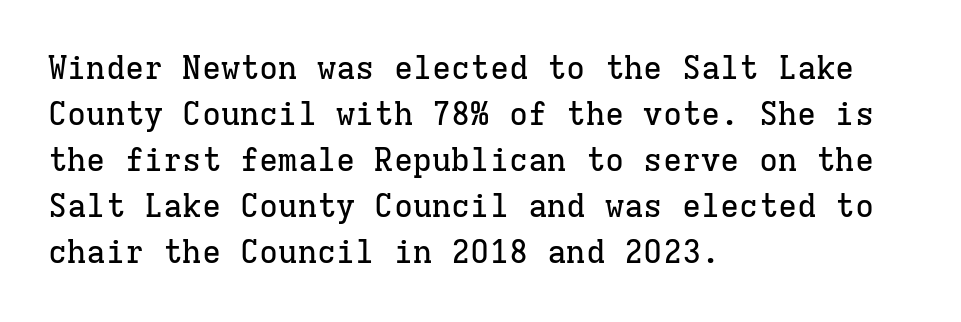
{"serif": "yes", "italic": "no", "width": "normal", "stroke_contrast": "low", "x_height": "medium", "monospaced": "yes", "underline": "no", "align": "left", "line_spacing": "normal", "line_spacing_ratio": 1.44, "letter_spacing": "normal", "letter_spacing_em": 0.0, "glyph_px": 32}
